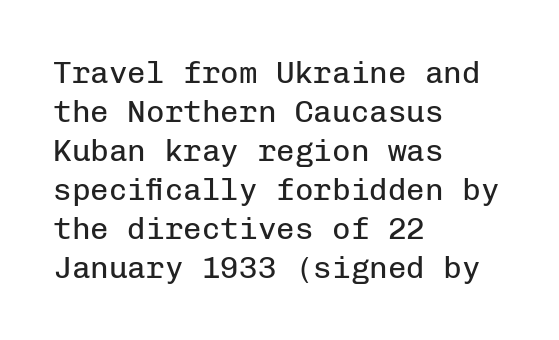
A typesetter would label this face a sans. Anything drawn beneath the words? Only blank space. Posture: straight, roman, zero tilt. Reading down the block, your eye returns to a fixed left position each line. Evenly set lines give the paragraph a standard silhouette.
